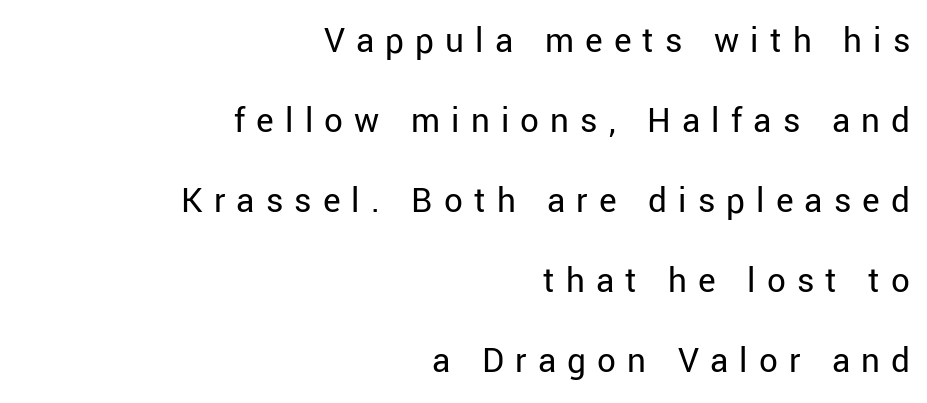
Q: Is the text bold? A: No.
Q: Is the text italic (slanted)? A: No, it is upright.
Q: Is the typeface a serif or a sans-serif typeface? A: Sans-serif.
Q: Is the text underlined? A: No.
Q: How is the paragraph aligned? A: Right-aligned.
Q: Is the spacing between letters normal or unusually wide? A: Unusually wide.
Q: Is the spacing between lines tight, normal or loose? A: Loose.
Q: Width (condensed, normal, or wide)? A: Normal.
Q: Stroke contrast? A: Low.
Q: x-height? A: Medium.
Q: Monospaced? A: No.
